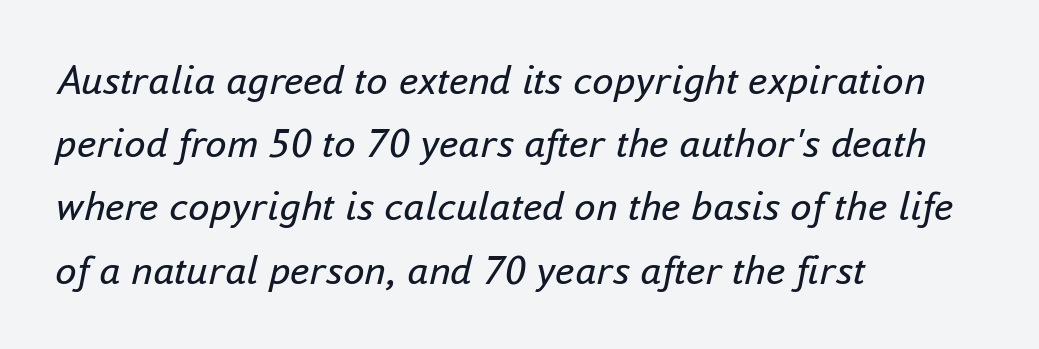
The face used here has a pronounced slope to its letters. The leading is moderate, giving the passage an even texture. The horizontal fit of the characters is conventional and even. A student would call this left alignment; a typographer would say flush left, rag right.
